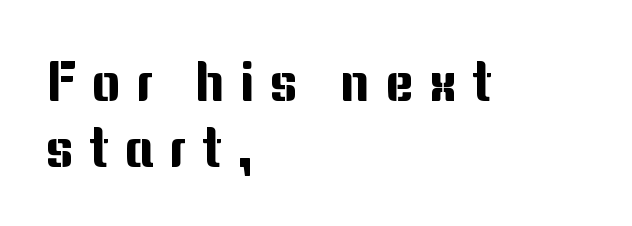
Q: Is the text italic (slanted)? A: No, it is upright.
Q: Is the typeface a serif or a sans-serif typeface? A: Sans-serif.
Q: Is the text underlined? A: No.
Q: How is the paragraph aligned? A: Left-aligned.
Q: Is the spacing between letters normal or unusually wide? A: Unusually wide.
Q: Width (condensed, normal, or wide)? A: Normal.
Q: Stroke contrast? A: Medium.
Q: x-height? A: Medium.
Q: Monospaced? A: No.
